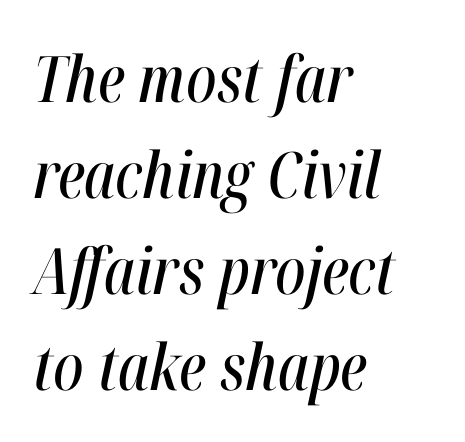
{"italic": "yes", "lean": "right", "slant_degrees": 12, "width": "condensed", "stroke_contrast": "high", "x_height": "medium", "monospaced": "no", "underline": "no", "align": "left", "line_spacing": "normal", "line_spacing_ratio": 1.5, "letter_spacing": "normal", "letter_spacing_em": 0.0, "glyph_px": 64}
